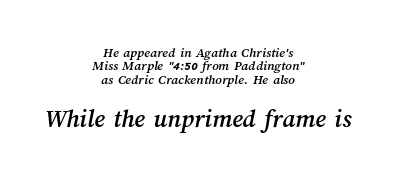
Q: Is the text underlined? A: No.
Q: How is the paragraph aligned? A: Centered.
Q: Is the spacing between letters normal or unusually wide? A: Normal.
Q: Is the spacing between lines tight, normal or loose? A: Tight.
Q: Which block of text is set in a larger size, the first (top) or the second (bottom)? A: The second (bottom) one.
